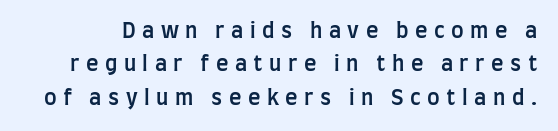
{"italic": "no", "bold": "semi", "underline": "no", "line_spacing": "normal", "line_spacing_ratio": 1.59, "letter_spacing": "wide", "letter_spacing_em": 0.31, "glyph_px": 21}
